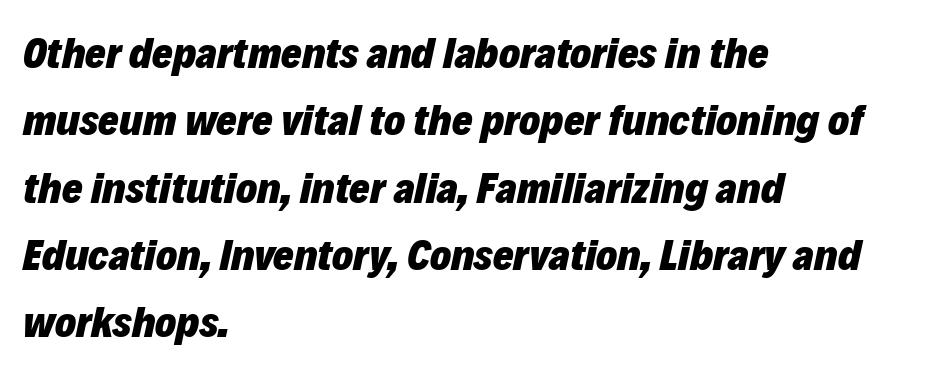
The image shows 44 px heavy type, italic (leaning right); set left-aligned, normal line spacing (1.53x), normal letter spacing, not underlined; low stroke contrast and a medium x-height.
